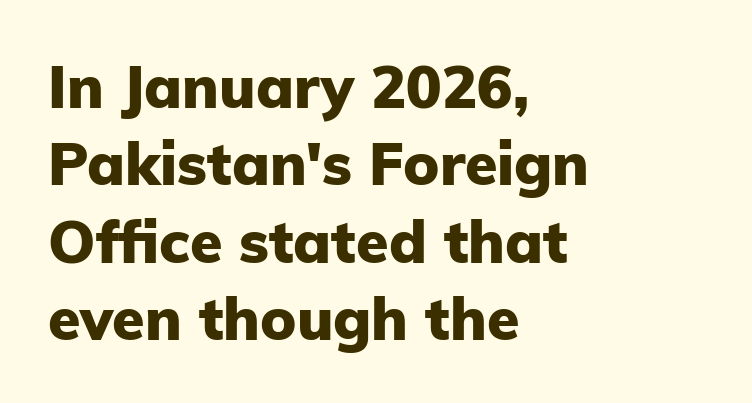
One-word summary of the alignment: left. Check under the words: just untouched page. Short note: letters normally spaced. This sample has the flowing, uneven cadence of proportional lettering. Interline gaps are of average width in this sample. The passage shown is typeset with a sans-serif family.
